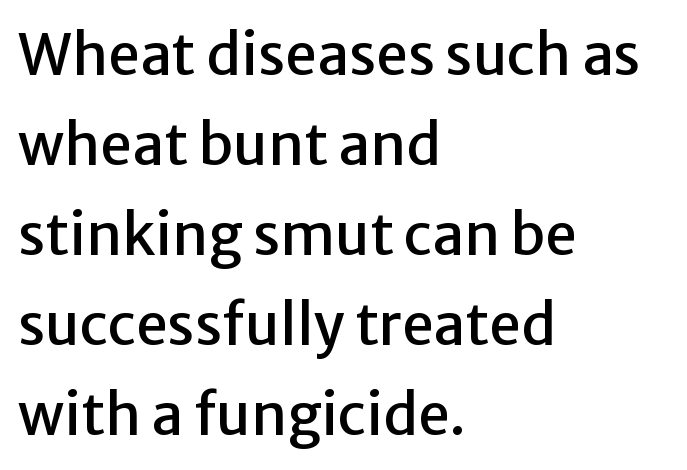
Q: Is the text italic (slanted)? A: No, it is upright.
Q: Is the typeface a serif or a sans-serif typeface? A: Sans-serif.
Q: Is the text underlined? A: No.
Q: How is the paragraph aligned? A: Left-aligned.
Q: Is the spacing between letters normal or unusually wide? A: Normal.
Q: Is the spacing between lines tight, normal or loose? A: Normal.
Q: Width (condensed, normal, or wide)? A: Normal.
Q: Stroke contrast? A: Low.
Q: x-height? A: Medium.
Q: Monospaced? A: No.
